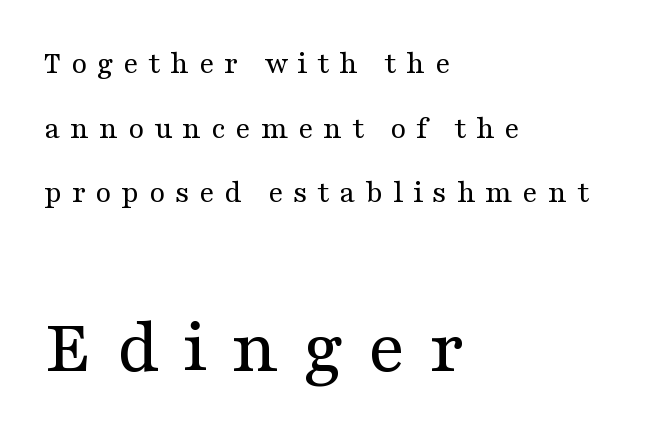
{"serif": "yes", "italic": "no", "bold": "no", "weight": "regular", "width": "wide", "stroke_contrast": "medium", "x_height": "medium", "monospaced": "no", "underline": "no", "align": "left", "line_spacing": "loose", "line_spacing_ratio": 2.02, "letter_spacing": "wide", "letter_spacing_em": 0.3, "larger_block": "second", "size_ratio": 2.47, "glyph_px": 79}
